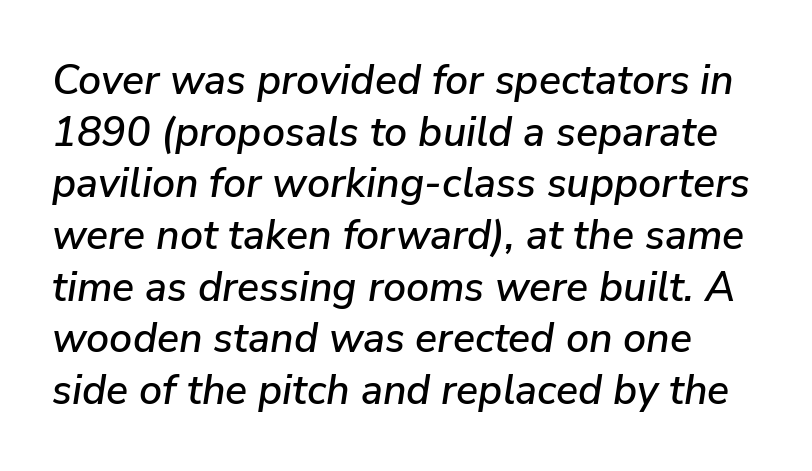
This sample has the flowing, uneven cadence of proportional lettering. Notice how the stems are inclined rather than vertical — that's the hallmark of italics. Vertically, the passage feels balanced, rows spaced as you'd expect. Check under the words: just untouched page. Tracking value appears to be zero — textbook default spacing.
